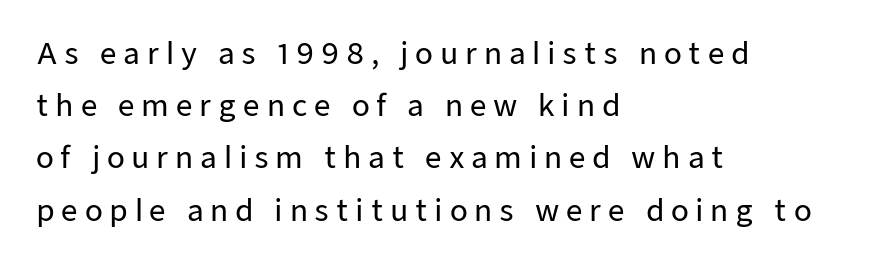
{"serif": "no", "italic": "no", "width": "normal", "stroke_contrast": "low", "x_height": "medium", "monospaced": "no", "underline": "no", "align": "left", "line_spacing_ratio": 1.8, "letter_spacing": "wide", "letter_spacing_em": 0.23, "glyph_px": 29}
